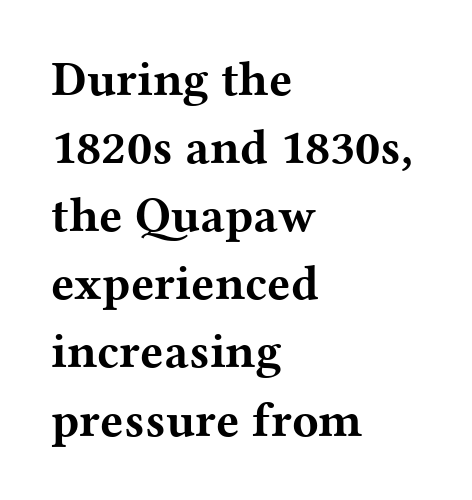
The image shows 49 px bold, wide serif type, upright; set left-aligned, normal line spacing (1.39x), normal letter spacing, not underlined; medium stroke contrast and a medium x-height.
